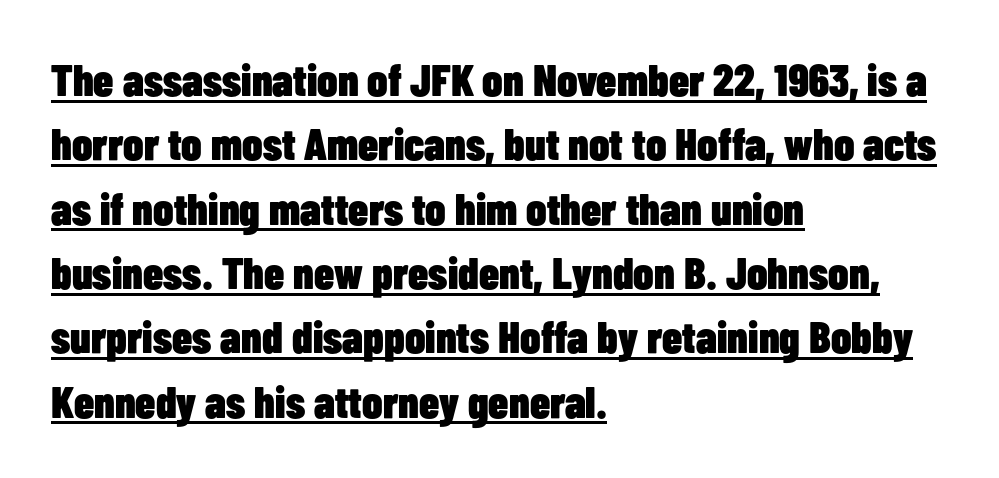
{"serif": "no", "italic": "no", "bold": "yes", "weight": "heavy", "width": "condensed", "stroke_contrast": "low", "x_height": "medium", "monospaced": "no", "underline": "yes", "align": "left", "line_spacing": "normal", "line_spacing_ratio": 1.43, "letter_spacing": "normal", "letter_spacing_em": 0.0, "glyph_px": 45}
